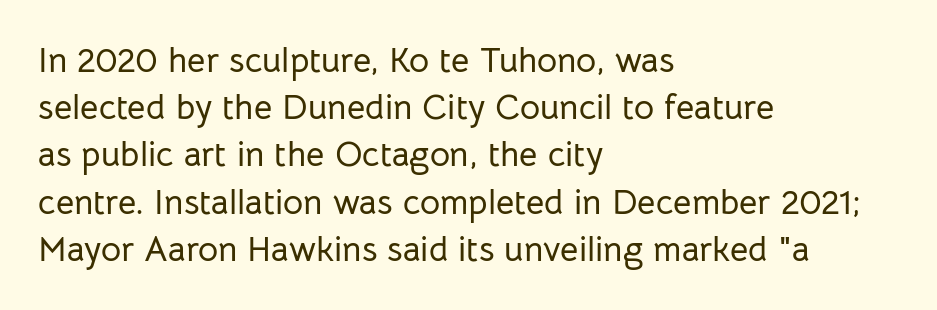
The image shows 35 px sans-serif type, upright; set left-aligned, normal line spacing (1.35x), normal letter spacing, not underlined; low stroke contrast and a medium x-height.
